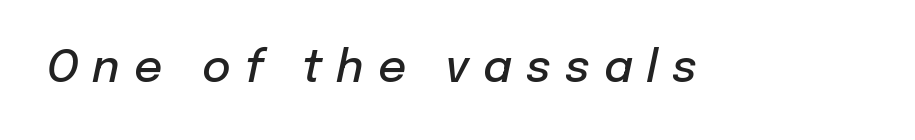
Q: Is the text bold? A: Semi-bold.
Q: Is the text italic (slanted)? A: Yes, it leans right by about 12 degrees.
Q: Is the text underlined? A: No.
Q: Is the spacing between letters normal or unusually wide? A: Unusually wide.
Q: Width (condensed, normal, or wide)? A: Normal.
Q: Stroke contrast? A: Low.
Q: x-height? A: Medium.
Q: Monospaced? A: No.
